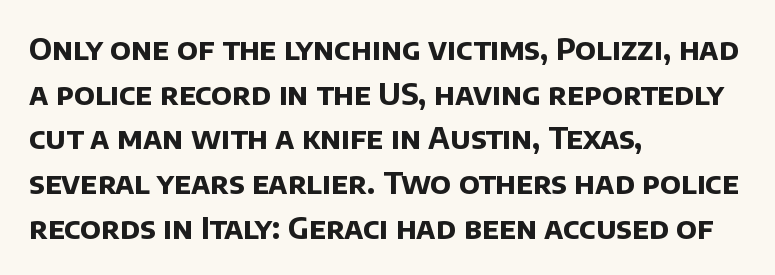
The image shows 30 px bold sans-serif type; set left-aligned, normal line spacing (1.49x), normal letter spacing, not underlined; low stroke contrast and a large x-height.
